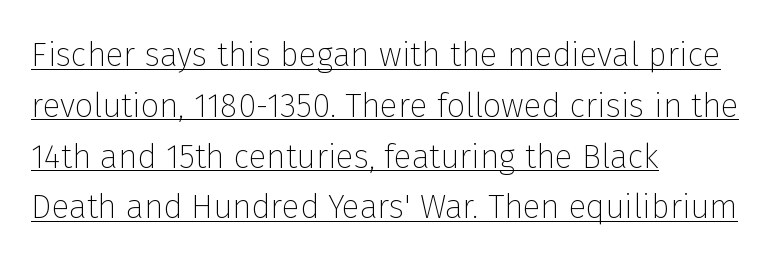
The image shows 33 px thin sans-serif type, upright; set left-aligned, normal line spacing (1.54x), normal letter spacing, underlined; low stroke contrast and a medium x-height.
